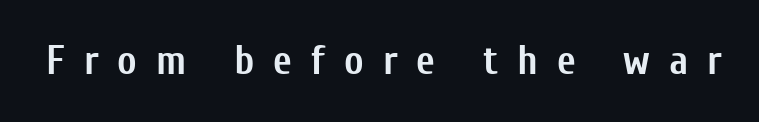
The image shows 41 px semibold, condensed sans-serif type, upright; set unusually wide letter spacing (+0.46 em), not underlined; low stroke contrast and a medium x-height.
